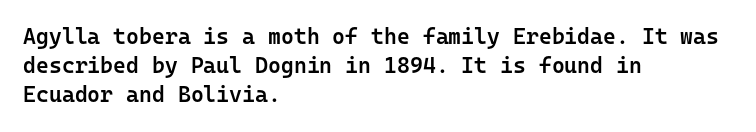
Q: Is the text bold? A: Semi-bold.
Q: Is the text italic (slanted)? A: No, it is upright.
Q: Is the text underlined? A: No.
Q: How is the paragraph aligned? A: Left-aligned.
Q: Is the spacing between letters normal or unusually wide? A: Normal.
Q: Is the spacing between lines tight, normal or loose? A: Normal.
